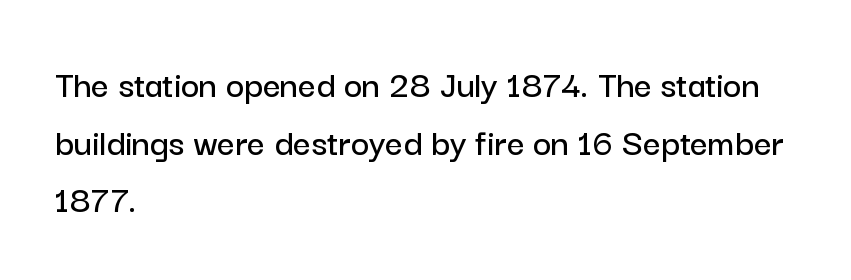
Glyph-to-glyph distance matches everyday printed text. Upright lettering throughout. Vertically, the passage feels balanced, rows spaced as you'd expect. Quick note: underline off. These lines are rendered in a variable-pitch font.
